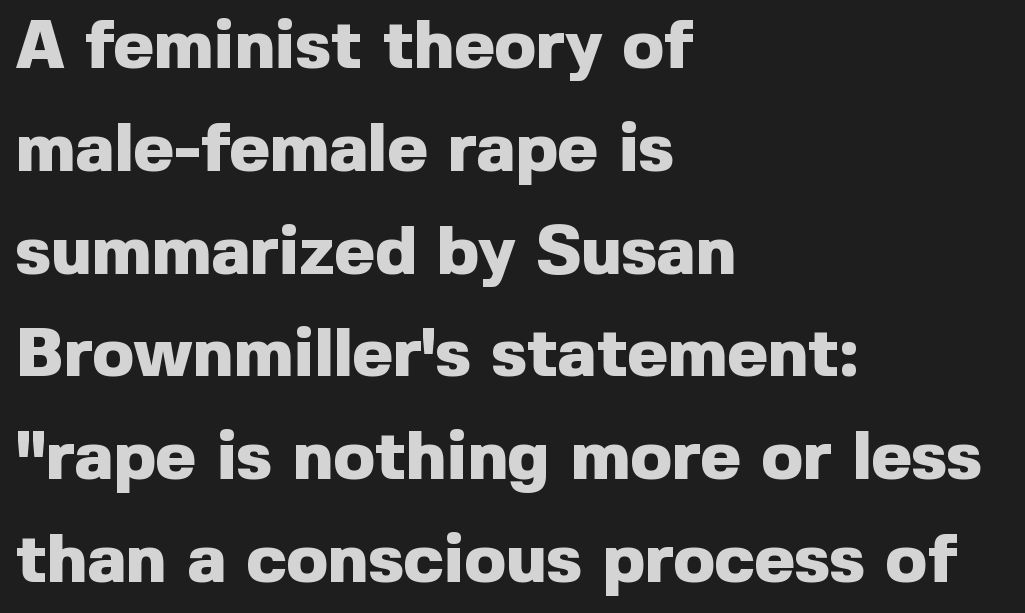
{"serif": "no", "italic": "no", "bold": "yes", "weight": "heavy", "width": "normal", "x_height": "medium", "monospaced": "no", "underline": "no", "align": "left", "line_spacing": "normal", "line_spacing_ratio": 1.49, "letter_spacing": "normal", "letter_spacing_em": 0.0, "glyph_px": 69}
